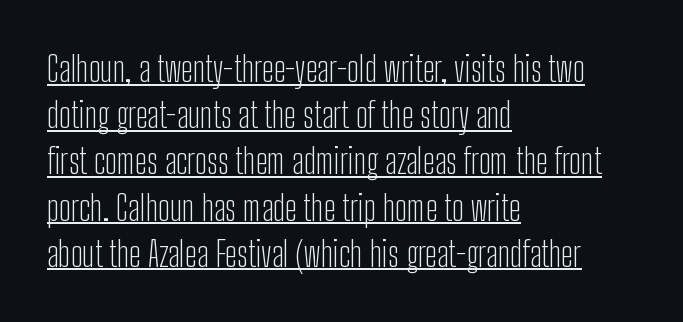
The image shows 35 px light, condensed sans-serif type, upright; set left-aligned, normal line spacing (1.32x), normal letter spacing, underlined; low stroke contrast and a medium x-height.
